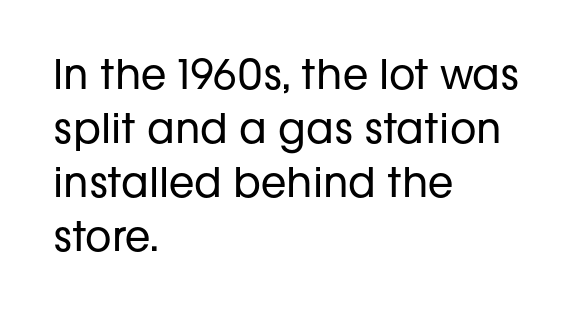
The image shows 41 px regular-weight sans-serif type, upright; set left-aligned, normal line spacing (1.32x), normal letter spacing, not underlined; low stroke contrast and a medium x-height.
